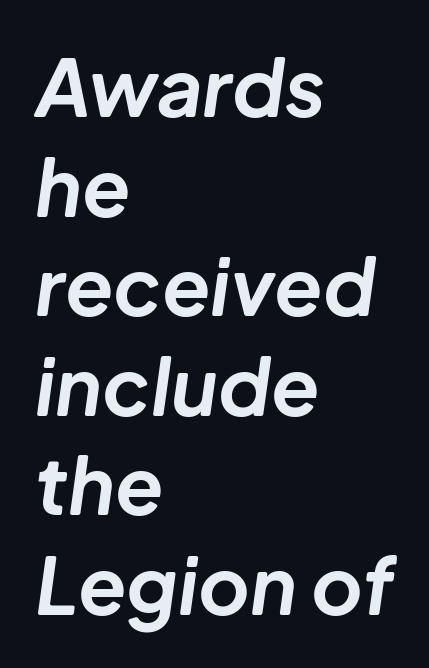
Q: Is the text bold? A: Yes.
Q: Is the text italic (slanted)? A: Yes, it leans right by about 8 degrees.
Q: Is the text underlined? A: No.
Q: How is the paragraph aligned? A: Left-aligned.
Q: Is the spacing between letters normal or unusually wide? A: Normal.
Q: Is the spacing between lines tight, normal or loose? A: Normal.
Q: Width (condensed, normal, or wide)? A: Normal.
Q: Stroke contrast? A: Low.
Q: x-height? A: Medium.
Q: Monospaced? A: No.
